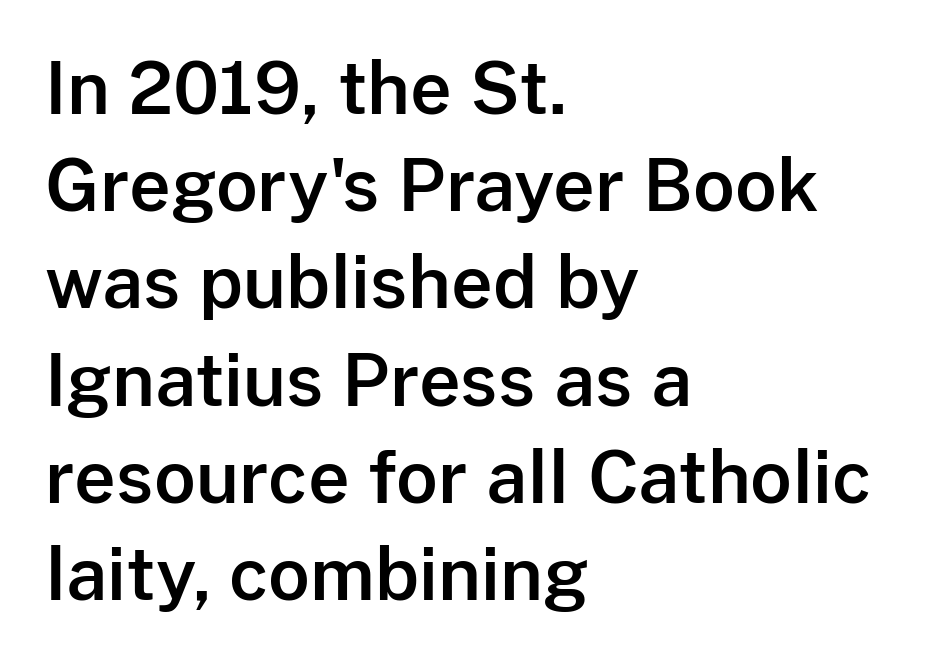
The image shows 72 px sans-serif type, upright; set left-aligned, normal line spacing (1.35x), normal letter spacing, not underlined; low stroke contrast and a medium x-height.
